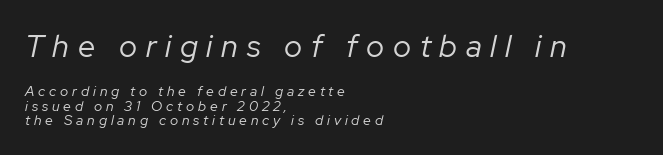
The image shows 31 px regular-weight type, italic (leaning right); set left-aligned, tight line spacing (1.02x), unusually wide letter spacing (+0.28 em), not underlined; the first (top) block is 2.21x larger; low stroke contrast and a medium x-height.
